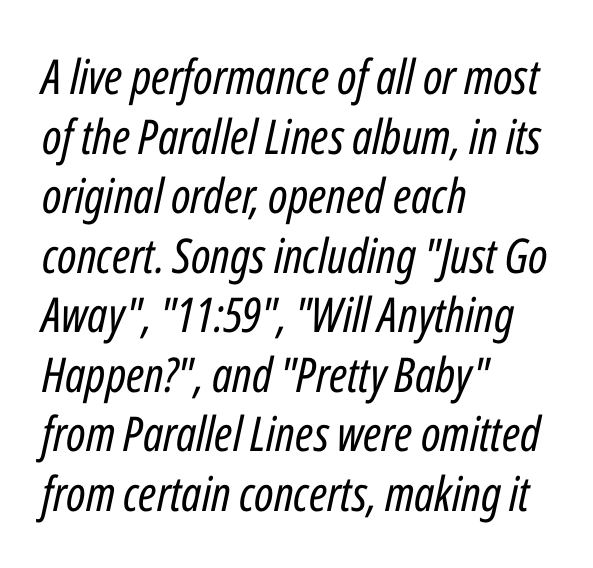
Q: Is the text bold? A: No.
Q: Is the text italic (slanted)? A: Yes, it leans right by about 12 degrees.
Q: Is the text underlined? A: No.
Q: How is the paragraph aligned? A: Left-aligned.
Q: Is the spacing between letters normal or unusually wide? A: Normal.
Q: Width (condensed, normal, or wide)? A: Condensed.
Q: Stroke contrast? A: Low.
Q: x-height? A: Medium.
Q: Monospaced? A: No.
